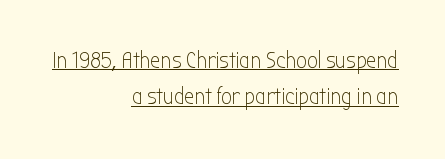
The image shows 23 px text type, upright; set right-aligned, normal line spacing (1.58x), normal letter spacing, underlined.
